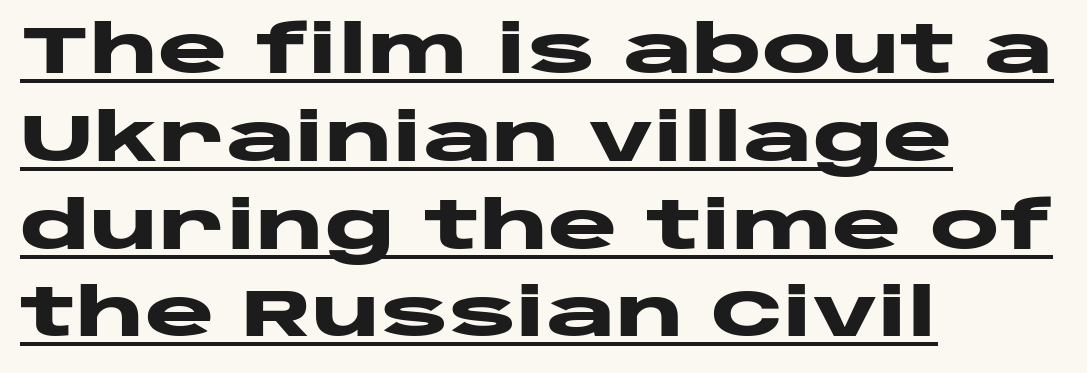
If you measured baseline to baseline, you'd find a middling distance. Does extra space separate the letters? No, they use regular spacing. Chunky letters — that's bold for sure. Classification — sans serif.
